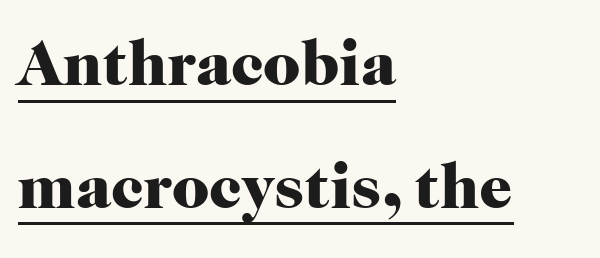
The image shows 65 px heavy serif type, upright; set left-aligned, line spacing 1.89x, normal letter spacing, underlined; high stroke contrast and a medium x-height.
